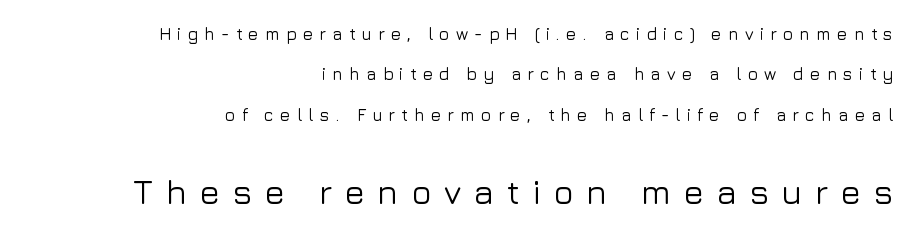
This rendering features lettering with no underline. Vertical strokes here are truly vertical. Stroke terminals: plain, sans-serif. Each new line begins a long way beneath the previous one. The lines in this sample share a right terminus and differ only in where they begin.
